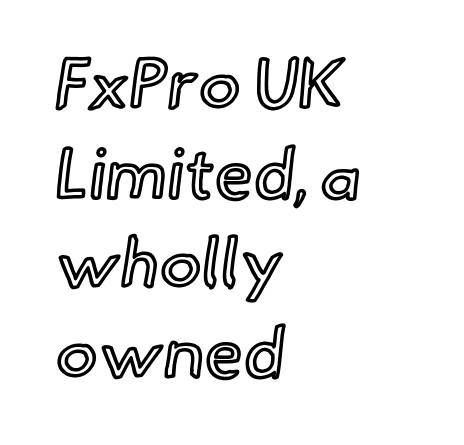
{"width": "normal", "x_height": "small", "monospaced": "no", "underline": "no", "align": "left", "line_spacing": "normal", "line_spacing_ratio": 1.28, "letter_spacing": "normal", "letter_spacing_em": 0.0, "glyph_px": 70}
